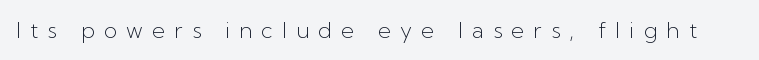
{"italic": "no", "bold": "no", "underline": "no", "letter_spacing": "wide", "letter_spacing_em": 0.42, "glyph_px": 22}
